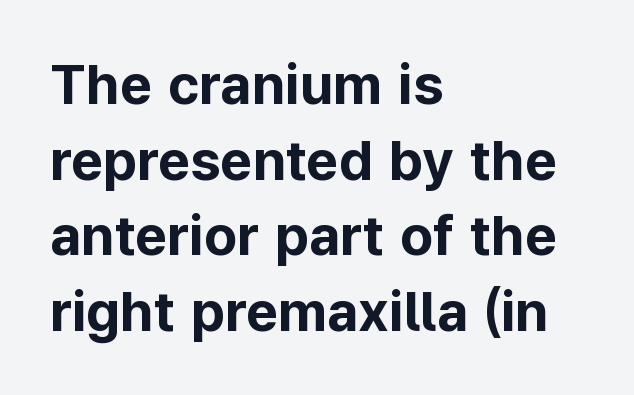
{"serif": "no", "italic": "no", "bold": "yes", "weight": "bold", "width": "normal", "stroke_contrast": "low", "x_height": "medium", "monospaced": "no", "underline": "no", "align": "left", "line_spacing": "normal", "line_spacing_ratio": 1.35, "letter_spacing": "normal", "letter_spacing_em": 0.0, "glyph_px": 56}
